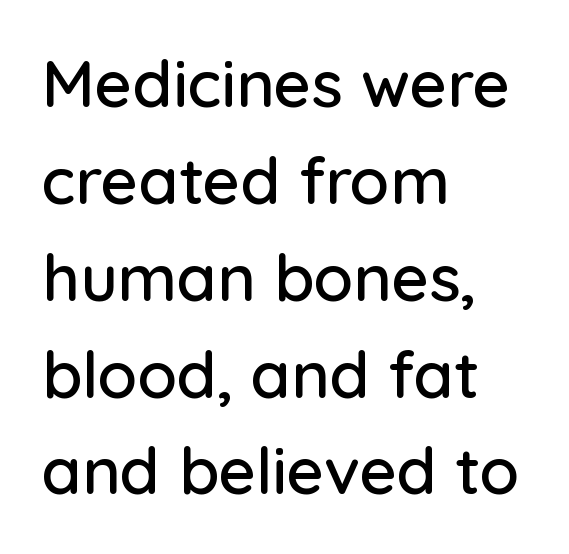
{"serif": "no", "italic": "no", "width": "normal", "stroke_contrast": "low", "x_height": "medium", "monospaced": "no", "underline": "no", "align": "left", "line_spacing": "normal", "line_spacing_ratio": 1.49, "letter_spacing": "normal", "letter_spacing_em": 0.0, "glyph_px": 65}
